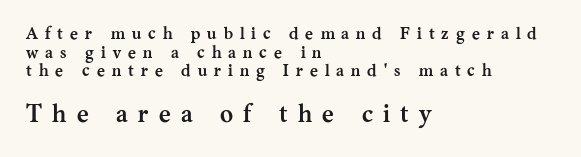
Q: Is the text bold? A: Yes.
Q: Is the text italic (slanted)? A: No, it is upright.
Q: Is the text underlined? A: No.
Q: How is the paragraph aligned? A: Left-aligned.
Q: Is the spacing between letters normal or unusually wide? A: Unusually wide.
Q: Is the spacing between lines tight, normal or loose? A: Tight.
Q: Which block of text is set in a larger size, the first (top) or the second (bottom)? A: The second (bottom) one.
